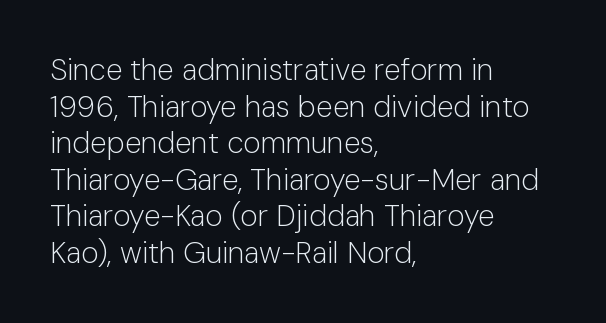
The image shows 30 px light sans-serif type, upright; set left-aligned, line spacing 1.22x, normal letter spacing, not underlined; low stroke contrast and a medium x-height.
